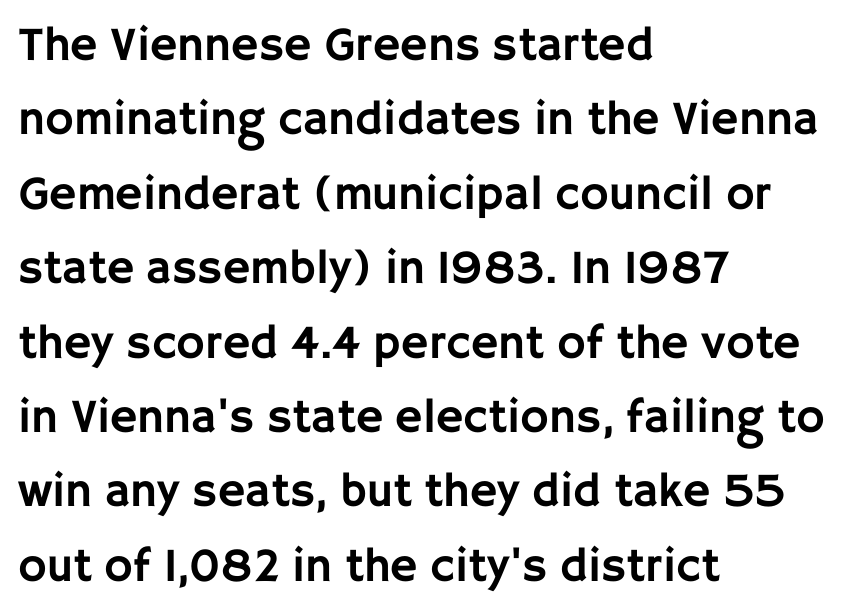
{"serif": "no", "italic": "no", "width": "normal", "stroke_contrast": "low", "x_height": "large", "monospaced": "no", "underline": "no", "align": "left", "line_spacing": "normal", "line_spacing_ratio": 1.55, "letter_spacing": "normal", "letter_spacing_em": 0.0, "glyph_px": 48}
